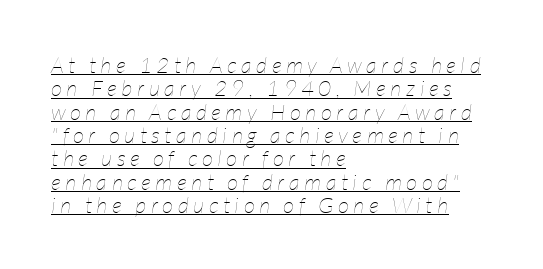
Is the type heavy? It reads as light-to-regular instead. Inter-character spacing is expanded well beyond the font's built-in metrics. The axis of the letterforms is tilted away from vertical. The sample's only ornament is a line tracing under the words. Leading is clearly below the norm, producing a dense column.
